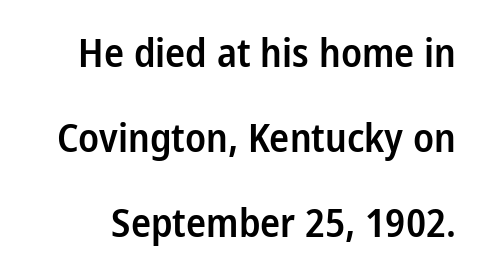
{"serif": "no", "italic": "no", "bold": "semi", "weight": "semibold", "width": "condensed", "stroke_contrast": "low", "x_height": "medium", "monospaced": "no", "underline": "no", "line_spacing": "loose", "line_spacing_ratio": 2.13, "letter_spacing": "normal", "letter_spacing_em": 0.0, "glyph_px": 40}
